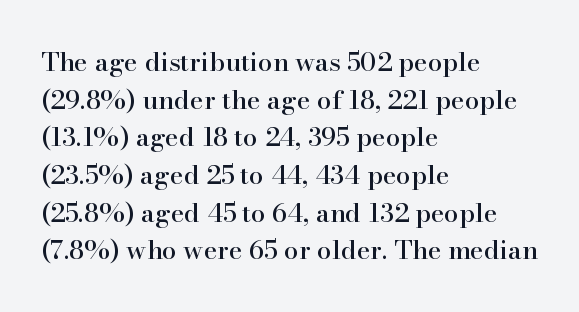
{"italic": "no", "underline": "no", "align": "left", "line_spacing": "normal", "line_spacing_ratio": 1.45, "letter_spacing": "normal", "letter_spacing_em": 0.0, "glyph_px": 26}
